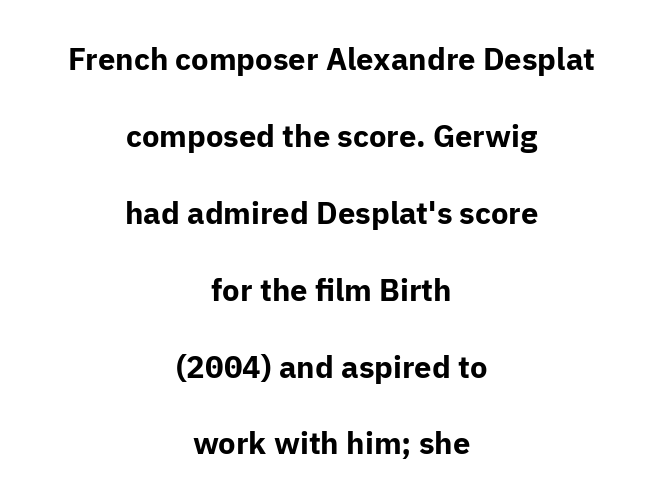
Q: Is the text bold? A: Yes.
Q: Is the text italic (slanted)? A: No, it is upright.
Q: Is the typeface a serif or a sans-serif typeface? A: Sans-serif.
Q: Is the text underlined? A: No.
Q: How is the paragraph aligned? A: Centered.
Q: Is the spacing between letters normal or unusually wide? A: Normal.
Q: Is the spacing between lines tight, normal or loose? A: Loose.
Q: Width (condensed, normal, or wide)? A: Normal.
Q: Stroke contrast? A: Low.
Q: x-height? A: Medium.
Q: Monospaced? A: No.
